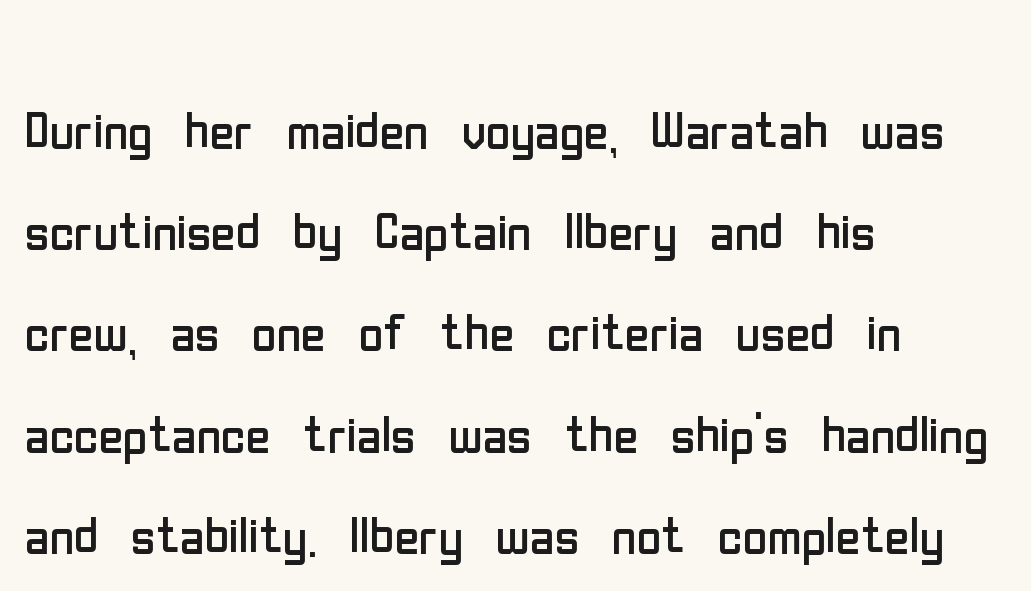
{"serif": "no", "italic": "no", "bold": "no", "weight": "regular", "width": "condensed", "stroke_contrast": "low", "x_height": "medium", "monospaced": "no", "underline": "no", "align": "left", "line_spacing": "normal", "line_spacing_ratio": 1.51, "letter_spacing": "normal", "letter_spacing_em": 0.0, "glyph_px": 67}
